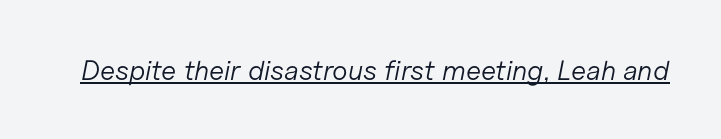
{"italic": "yes", "lean": "right", "slant_degrees": 11, "bold": "no", "weight": "light", "width": "normal", "stroke_contrast": "low", "x_height": "medium", "monospaced": "no", "underline": "yes", "letter_spacing": "normal", "letter_spacing_em": 0.0, "glyph_px": 28}
